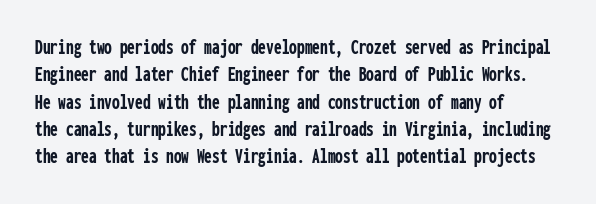
The image shows 22 px bold type, upright; set left-aligned, line spacing 1.24x, normal letter spacing, not underlined.
